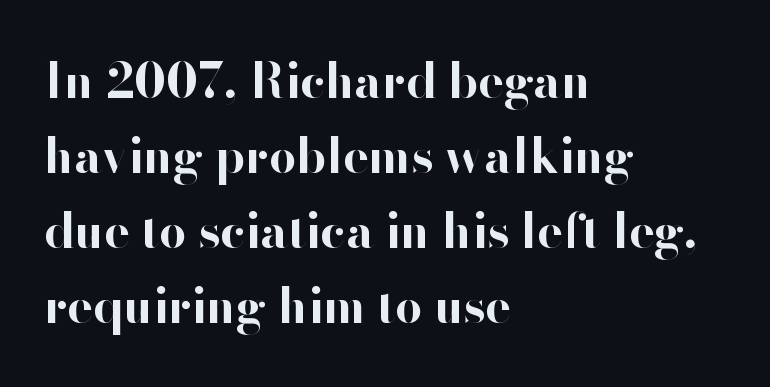
{"serif": "no", "italic": "no", "bold": "yes", "weight": "bold", "width": "normal", "stroke_contrast": "high", "x_height": "small", "monospaced": "no", "underline": "no", "align": "left", "line_spacing": "normal", "line_spacing_ratio": 1.56, "letter_spacing": "normal", "letter_spacing_em": 0.0, "glyph_px": 48}
